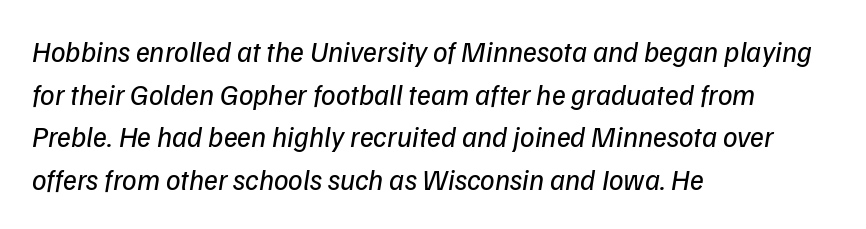
Q: Is the text bold? A: No.
Q: Is the typeface a serif or a sans-serif typeface? A: Sans-serif.
Q: Is the text underlined? A: No.
Q: How is the paragraph aligned? A: Left-aligned.
Q: Is the spacing between letters normal or unusually wide? A: Normal.
Q: Is the spacing between lines tight, normal or loose? A: Normal.
Q: Width (condensed, normal, or wide)? A: Normal.
Q: Stroke contrast? A: Low.
Q: x-height? A: Medium.
Q: Monospaced? A: No.
